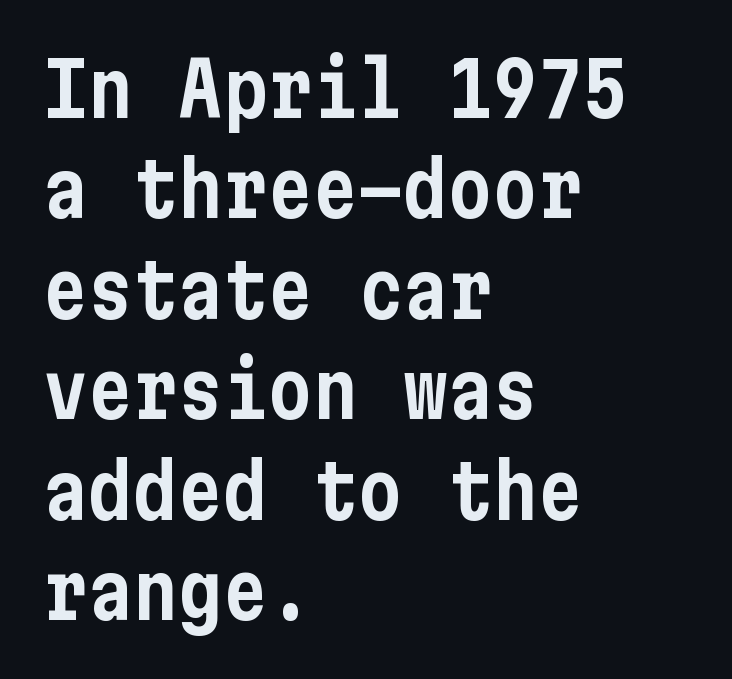
{"serif": "no", "italic": "no", "width": "condensed", "stroke_contrast": "low", "x_height": "medium", "underline": "no", "align": "left", "line_spacing": "normal", "line_spacing_ratio": 1.34, "letter_spacing": "normal", "letter_spacing_em": 0.0, "glyph_px": 75}
